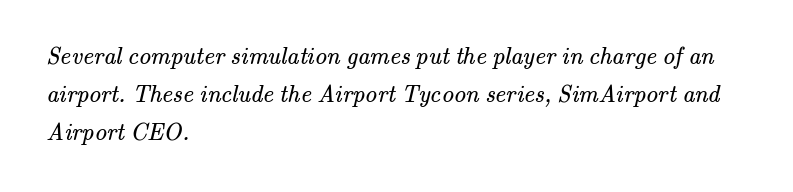
The font is comparable to plain body text, perhaps lighter. The baseline area is clear. This rendering uses left alignment, leaving the right contour irregular. Does the leading feel generous? No, just average. Standard letterfit; no display-style spreading of the glyphs.
